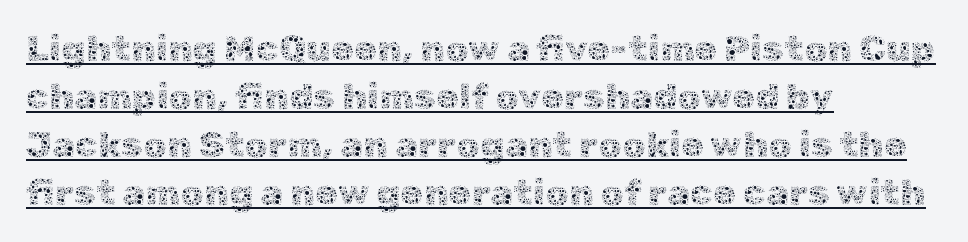
{"italic": "no", "bold": "no", "weight": "thin", "width": "normal", "x_height": "medium", "monospaced": "no", "underline": "yes", "align": "left", "line_spacing": "normal", "line_spacing_ratio": 1.3, "letter_spacing": "normal", "letter_spacing_em": 0.0, "glyph_px": 37}
